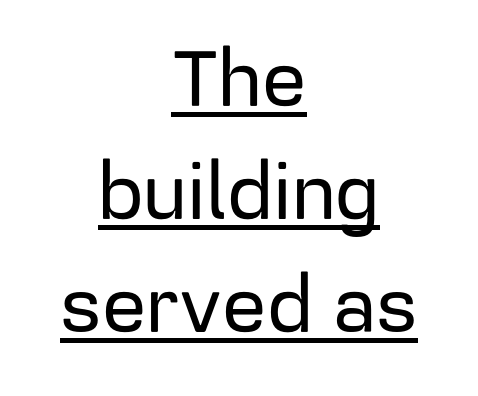
{"serif": "no", "italic": "no", "width": "normal", "stroke_contrast": "low", "x_height": "medium", "monospaced": "no", "underline": "yes", "align": "center", "line_spacing": "normal", "line_spacing_ratio": 1.45, "letter_spacing": "normal", "letter_spacing_em": 0.0, "glyph_px": 78}
